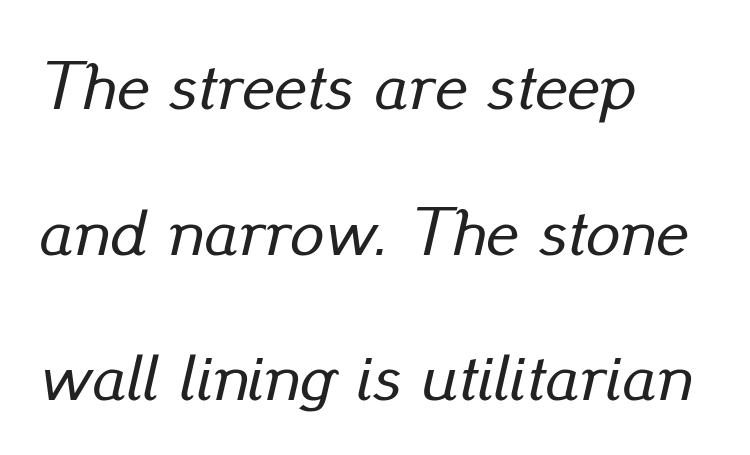
The image shows 68 px text type, italic (leaning right); set left-aligned, loose line spacing (2.14x), normal letter spacing, not underlined; low stroke contrast and a small x-height.
